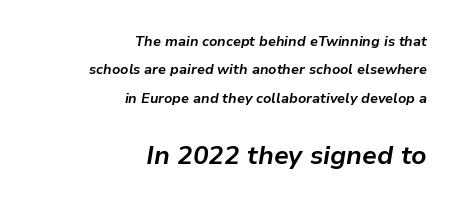
The image shows 26 px bold type, italic (leaning right); set right-aligned, loose line spacing (2.03x), normal letter spacing, not underlined; the second (bottom) block is 1.86x larger.
